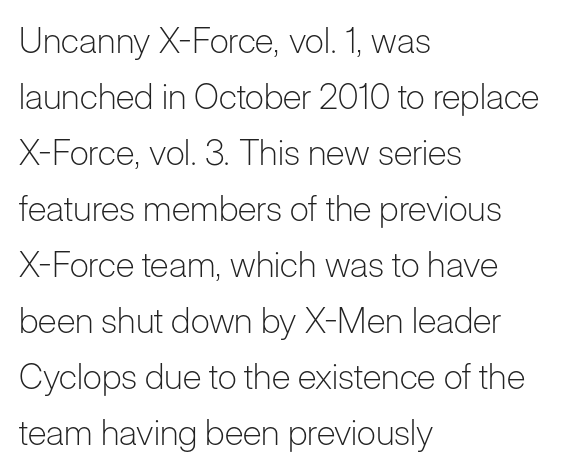
Q: Is the text bold? A: No.
Q: Is the text italic (slanted)? A: No, it is upright.
Q: Is the typeface a serif or a sans-serif typeface? A: Sans-serif.
Q: Is the text underlined? A: No.
Q: How is the paragraph aligned? A: Left-aligned.
Q: Is the spacing between letters normal or unusually wide? A: Normal.
Q: Is the spacing between lines tight, normal or loose? A: Normal.
Q: Width (condensed, normal, or wide)? A: Normal.
Q: Stroke contrast? A: Low.
Q: x-height? A: Medium.
Q: Monospaced? A: No.
